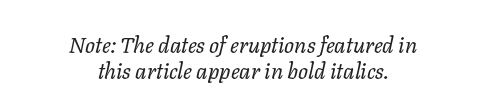
The whitespace from short lines is split evenly between both sides. Between one letter and the next there's only the usual sliver of space. Looking at the ascenders, they clearly lean. Weight class: somewhere from thin through regular. Only glyphs here, with clear space below each row.
